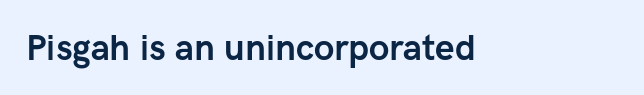
The image shows 35 px semibold sans-serif type, upright; set normal letter spacing, not underlined; low stroke contrast and a medium x-height.
